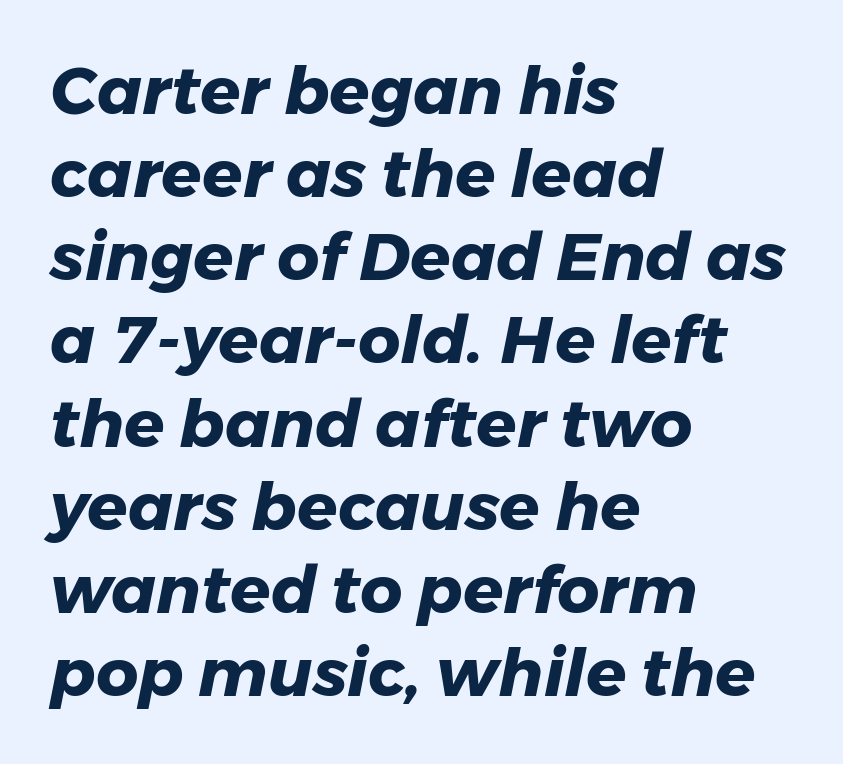
{"italic": "yes", "lean": "right", "slant_degrees": 11, "bold": "yes", "weight": "heavy", "width": "normal", "stroke_contrast": "low", "x_height": "medium", "monospaced": "no", "underline": "no", "align": "left", "line_spacing": "normal", "line_spacing_ratio": 1.26, "letter_spacing": "normal", "letter_spacing_em": 0.0, "glyph_px": 66}
